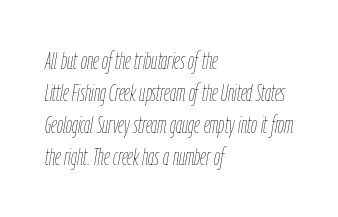
The passage shown is not underscored anywhere. Reading down the block, your eye returns to a fixed left position each line. The strokes are not fattened; the text isn't bold. It's the slanting kind of type.
